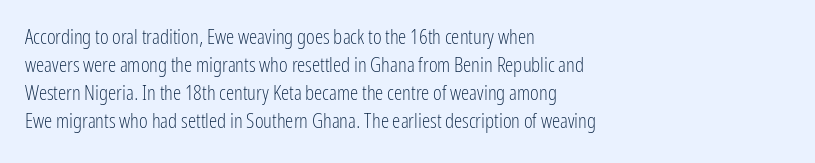
Visually the block forms a straight wall on the left and a jagged coastline on the right. Style check: upright. Bold? No — there's no thickening of the strokes. Notice how descenders clear the ascenders below comfortably — that's standard leading. Each word holds together tightly as a unit, with standard inter-letter gaps.
